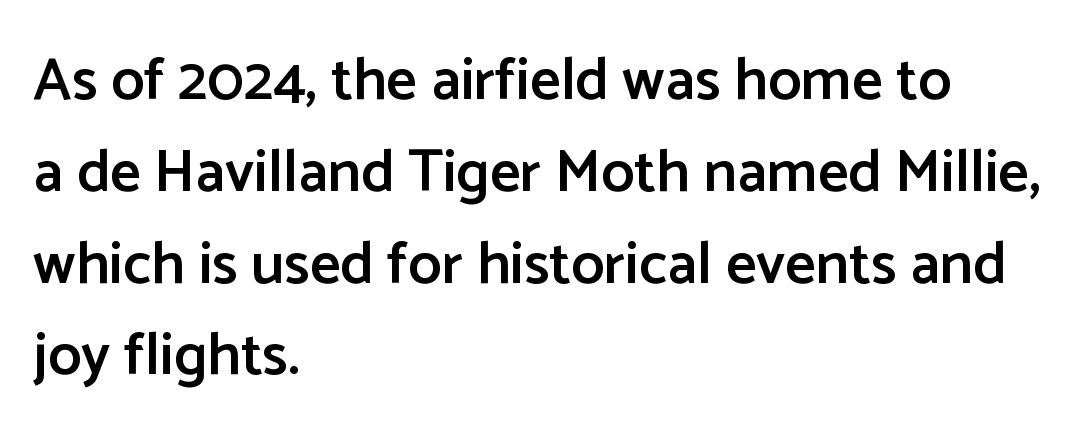
{"serif": "no", "italic": "no", "bold": "semi", "weight": "semibold", "width": "normal", "stroke_contrast": "low", "x_height": "medium", "monospaced": "no", "underline": "no", "align": "left", "line_spacing": "normal", "line_spacing_ratio": 1.53, "letter_spacing": "normal", "letter_spacing_em": 0.0, "glyph_px": 60}
